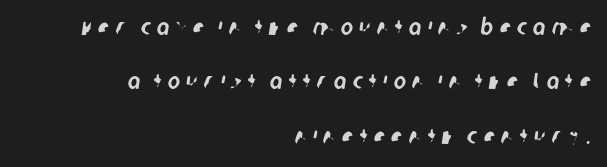
Q: Is the text underlined? A: No.
Q: How is the paragraph aligned? A: Right-aligned.
Q: Is the spacing between letters normal or unusually wide? A: Unusually wide.
Q: Is the spacing between lines tight, normal or loose? A: Loose.
